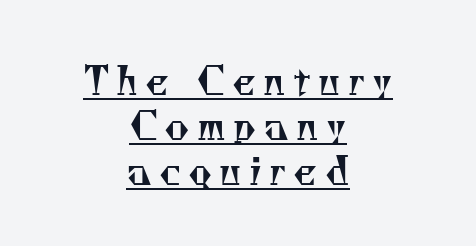
Q: Is the text bold? A: No.
Q: Is the typeface a serif or a sans-serif typeface? A: Serif.
Q: Is the text underlined? A: Yes.
Q: How is the paragraph aligned? A: Centered.
Q: Width (condensed, normal, or wide)? A: Normal.
Q: Stroke contrast? A: Medium.
Q: x-height? A: Small.
Q: Monospaced? A: No.
